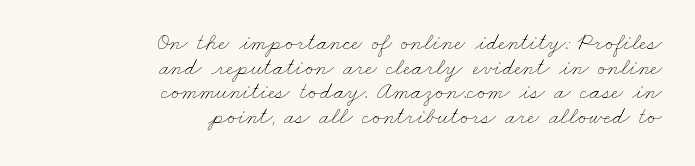
Q: Is the text bold? A: No.
Q: Is the text underlined? A: No.
Q: How is the paragraph aligned? A: Right-aligned.
Q: Is the spacing between letters normal or unusually wide? A: Normal.
Q: Is the spacing between lines tight, normal or loose? A: Tight.
